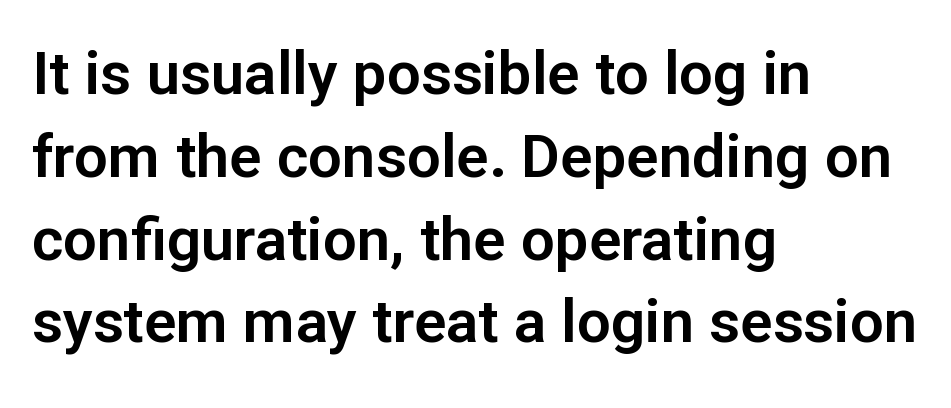
Q: Is the text italic (slanted)? A: No, it is upright.
Q: Is the typeface a serif or a sans-serif typeface? A: Sans-serif.
Q: Is the text underlined? A: No.
Q: How is the paragraph aligned? A: Left-aligned.
Q: Is the spacing between letters normal or unusually wide? A: Normal.
Q: Is the spacing between lines tight, normal or loose? A: Normal.
Q: Width (condensed, normal, or wide)? A: Normal.
Q: Stroke contrast? A: Low.
Q: x-height? A: Medium.
Q: Monospaced? A: No.
